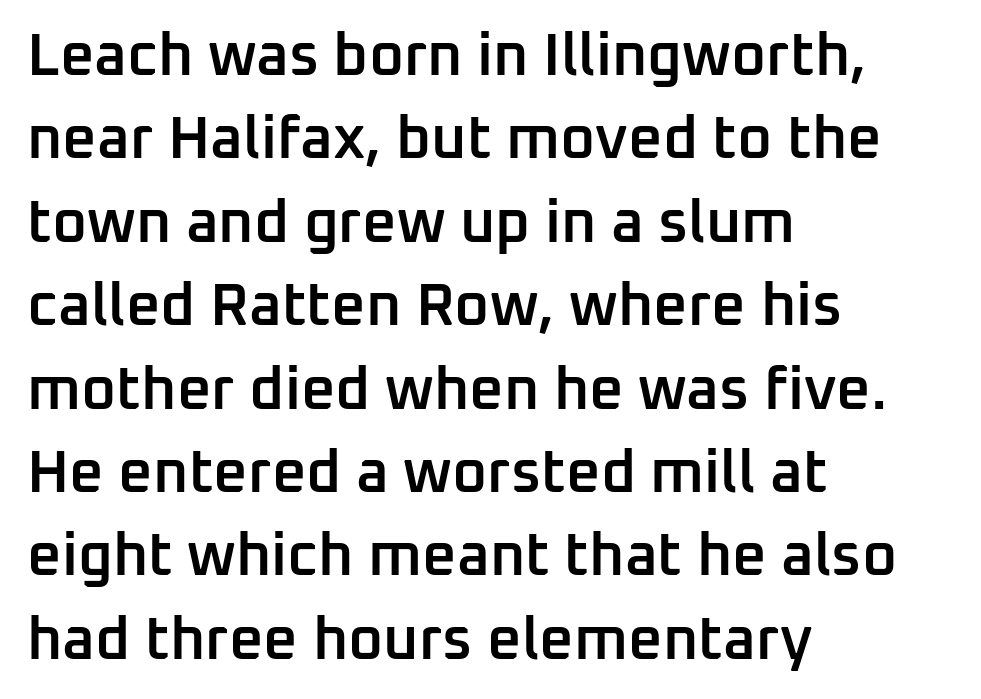
Q: Is the text bold? A: Semi-bold.
Q: Is the text italic (slanted)? A: No, it is upright.
Q: Is the typeface a serif or a sans-serif typeface? A: Sans-serif.
Q: Is the text underlined? A: No.
Q: How is the paragraph aligned? A: Left-aligned.
Q: Is the spacing between letters normal or unusually wide? A: Normal.
Q: Is the spacing between lines tight, normal or loose? A: Normal.
Q: Width (condensed, normal, or wide)? A: Normal.
Q: Stroke contrast? A: Low.
Q: x-height? A: Medium.
Q: Monospaced? A: No.
